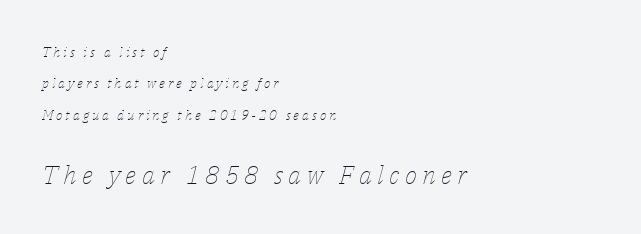
{"italic": "yes", "lean": "right", "slant_degrees": 14, "bold": "no", "underline": "no", "align": "left", "line_spacing": "loose", "line_spacing_ratio": 2.24, "letter_spacing": "wide", "letter_spacing_em": 0.2, "larger_block": "second", "size_ratio": 1.86, "glyph_px": 26}
